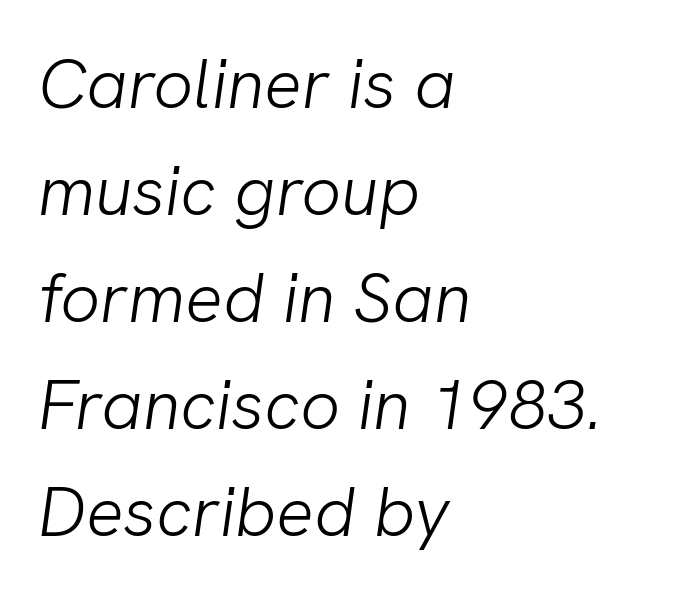
{"serif": "no", "bold": "no", "weight": "light", "width": "normal", "stroke_contrast": "low", "x_height": "medium", "monospaced": "no", "underline": "no", "align": "left", "line_spacing": "normal", "line_spacing_ratio": 1.53, "letter_spacing": "normal", "letter_spacing_em": 0.0, "glyph_px": 70}
